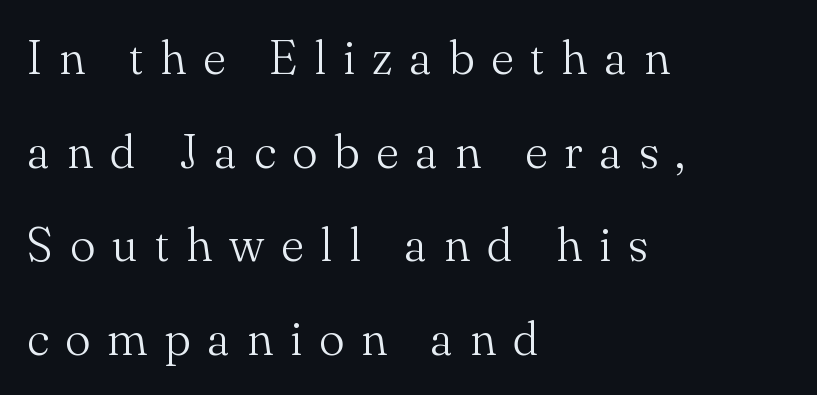
{"serif": "yes", "italic": "no", "bold": "no", "weight": "light", "width": "normal", "stroke_contrast": "medium", "x_height": "small", "monospaced": "no", "underline": "no", "align": "left", "line_spacing": "loose", "line_spacing_ratio": 1.95, "letter_spacing": "wide", "letter_spacing_em": 0.35, "glyph_px": 48}
